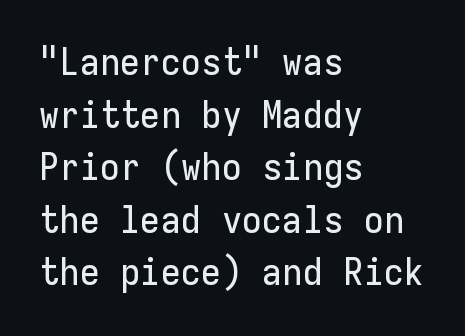
A typesetter would call this leading conventional body-copy spacing. Rendered with straight, roman letterforms. You could count columns in this text — the font is strictly monospaced. The words here are not underlined. Look at the bottom of the vertical strokes: they stop flat, with no serifs.
